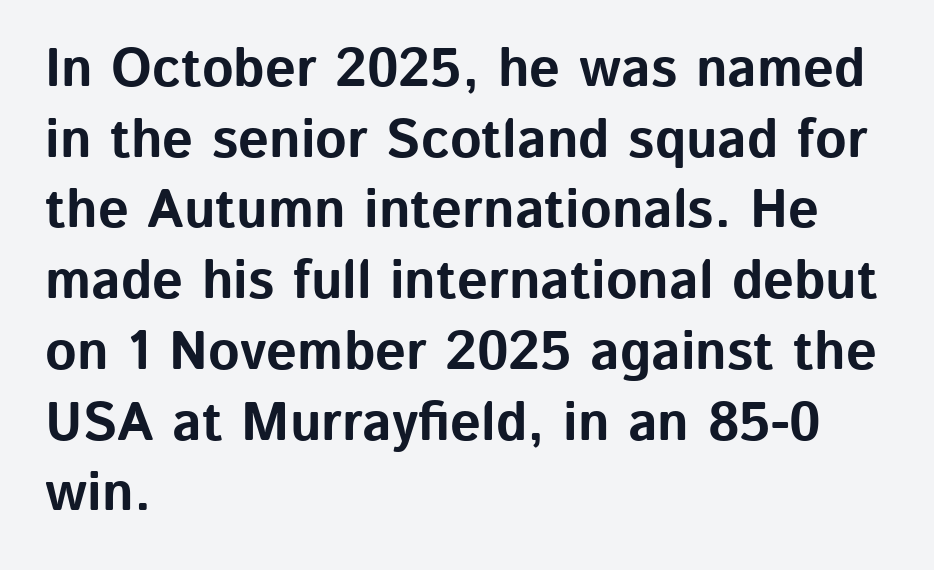
The image shows 54 px bold sans-serif type, upright; set left-aligned, normal line spacing (1.31x), normal letter spacing, not underlined; low stroke contrast and a medium x-height.
